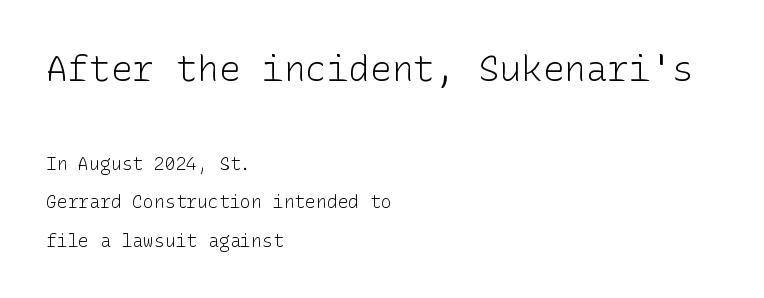
Q: Is the text bold? A: No.
Q: Is the text italic (slanted)? A: No, it is upright.
Q: Is the typeface a serif or a sans-serif typeface? A: Sans-serif.
Q: Is the text underlined? A: No.
Q: How is the paragraph aligned? A: Left-aligned.
Q: Is the spacing between letters normal or unusually wide? A: Normal.
Q: Is the spacing between lines tight, normal or loose? A: Loose.
Q: Which block of text is set in a larger size, the first (top) or the second (bottom)? A: The first (top) one.
Q: Width (condensed, normal, or wide)? A: Normal.
Q: Stroke contrast? A: Low.
Q: x-height? A: Medium.
